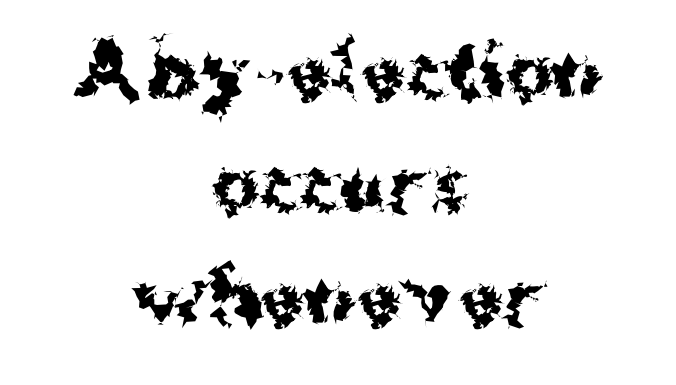
The image shows 72 px bold sans-serif type, upright; set centered, normal line spacing (1.57x), normal letter spacing, not underlined; medium stroke contrast and a medium x-height.
